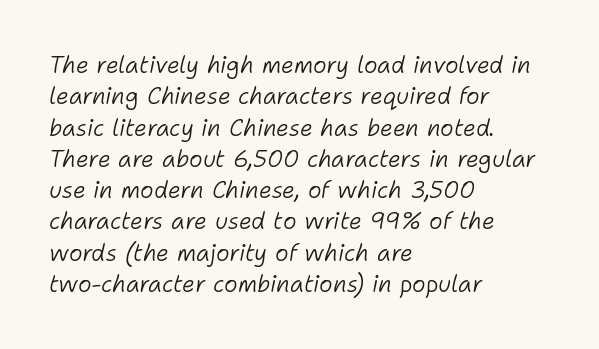
Q: Is the text bold? A: No.
Q: Is the text italic (slanted)? A: Yes, it leans right by about 11 degrees.
Q: Is the text underlined? A: No.
Q: How is the paragraph aligned? A: Left-aligned.
Q: Is the spacing between letters normal or unusually wide? A: Normal.
Q: Is the spacing between lines tight, normal or loose? A: Normal.
